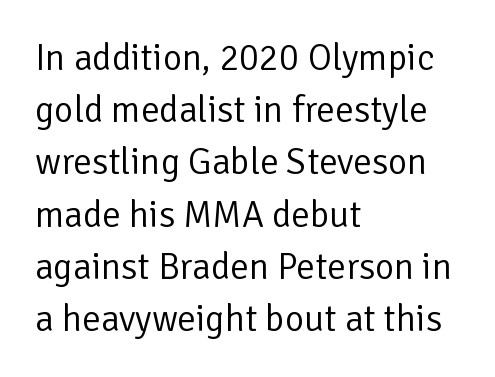
{"serif": "no", "italic": "no", "bold": "no", "weight": "regular", "width": "normal", "stroke_contrast": "low", "x_height": "medium", "monospaced": "no", "underline": "no", "align": "left", "line_spacing": "normal", "line_spacing_ratio": 1.41, "letter_spacing": "normal", "letter_spacing_em": 0.0, "glyph_px": 37}
